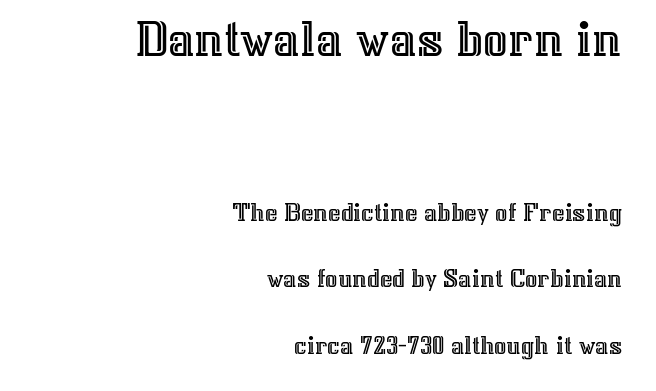
The image shows 54 px text type, upright; set right-aligned, loose line spacing (2.46x), normal letter spacing, not underlined; the first (top) block is 2.0x larger; a medium x-height.
